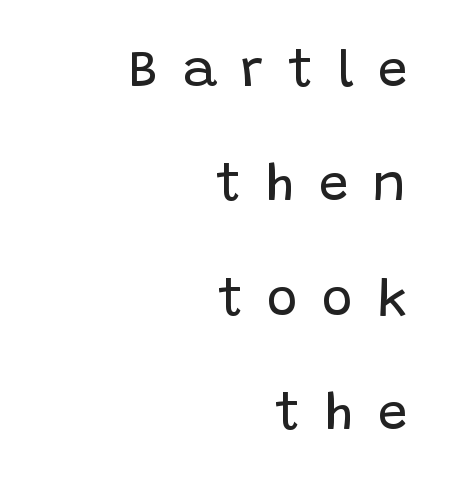
This sample uses expanded letter spacing, leaving extra air between glyphs. The cut favours lightness, reaching ordinary text weight at its darkest. Reading down the column, the eye jumps a long way to each next line. The passage shown is typeset with a sans-serif family. The font's upright variant was chosen for this text. The letters advance in unequal steps, a hallmark of proportional type.
